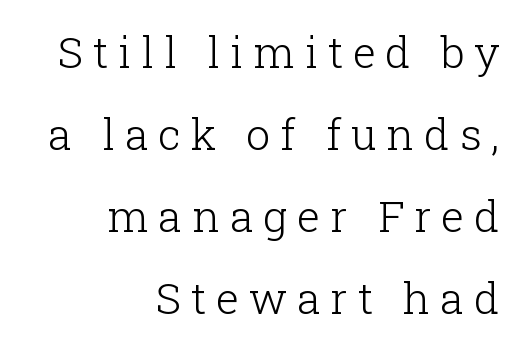
The image shows 43 px light serif type, upright; set right-aligned, loose line spacing (1.91x), unusually wide letter spacing (+0.23 em), not underlined; low stroke contrast and a medium x-height.
